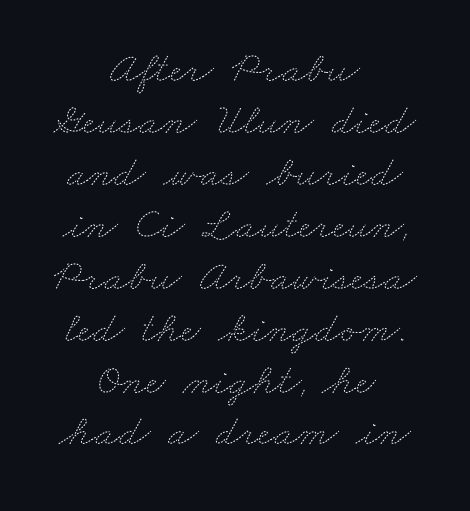
The image shows 44 px thin, wide type; set centered, line spacing 1.18x, normal letter spacing, not underlined; medium stroke contrast and a small x-height.
